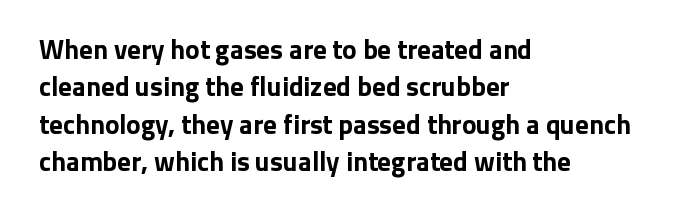
Q: Is the text bold? A: Yes.
Q: Is the text italic (slanted)? A: No, it is upright.
Q: Is the text underlined? A: No.
Q: How is the paragraph aligned? A: Left-aligned.
Q: Is the spacing between letters normal or unusually wide? A: Normal.
Q: Is the spacing between lines tight, normal or loose? A: Normal.
